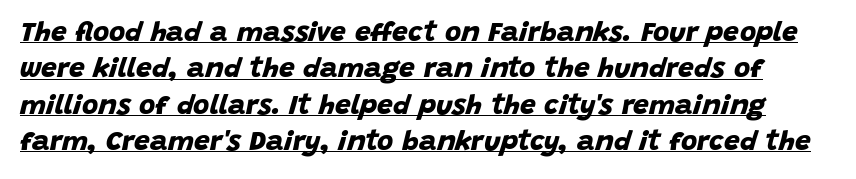
Glance below the letters and you will spot a drawn line. Note the varied advance widths — an 'i' is clearly narrower than an 'm'. These lines are composed in type without serifs. You'd pick this weight for a headline — it's a proper bold.
